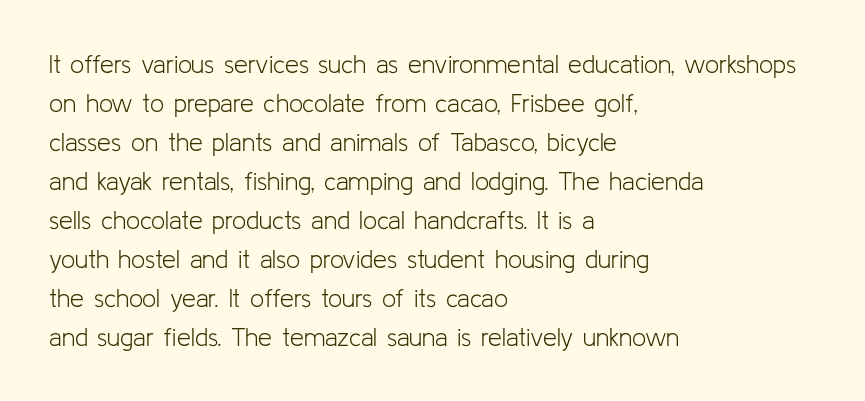
Q: Is the text bold? A: No.
Q: Is the text italic (slanted)? A: No, it is upright.
Q: Is the text underlined? A: No.
Q: How is the paragraph aligned? A: Left-aligned.
Q: Is the spacing between letters normal or unusually wide? A: Normal.
Q: Is the spacing between lines tight, normal or loose? A: Normal.
